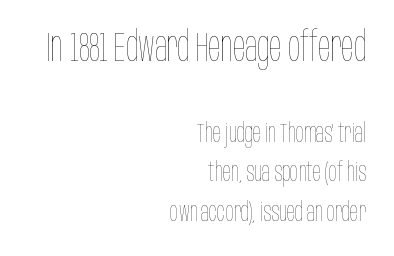
The image shows 41 px thin, condensed type, upright; set right-aligned, normal line spacing (1.45x), normal letter spacing, not underlined; the first (top) block is 1.52x larger; low stroke contrast and a large x-height.
